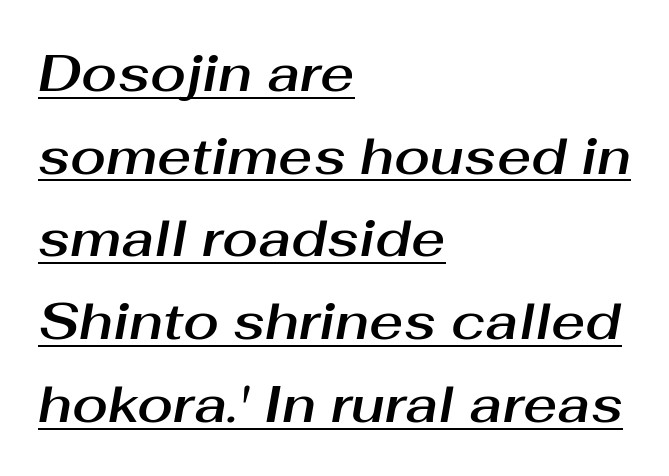
The image shows 52 px text type, italic (leaning right); set left-aligned, normal line spacing (1.59x), normal letter spacing, underlined; medium stroke contrast and a medium x-height.
